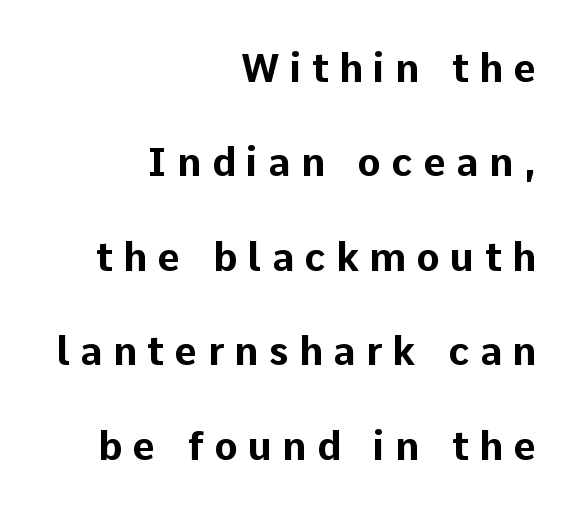
The image shows 39 px bold sans-serif type, upright; set right-aligned, loose line spacing (2.42x), unusually wide letter spacing (+0.27 em), not underlined; low stroke contrast and a medium x-height.
